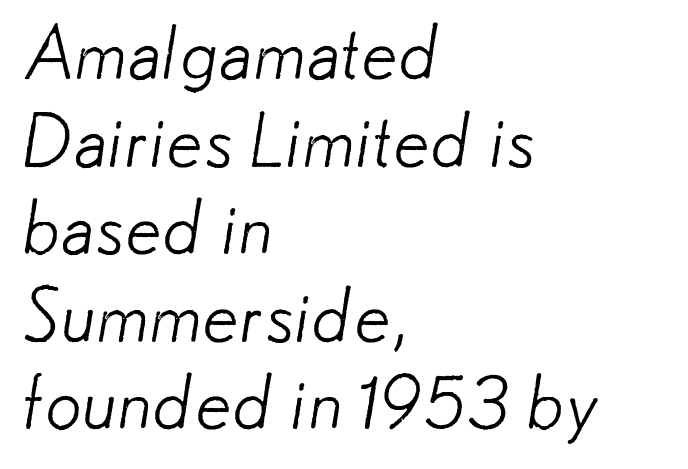
The image shows 73 px light sans-serif type; set left-aligned, line spacing 1.2x, normal letter spacing, not underlined; low stroke contrast and a small x-height.
